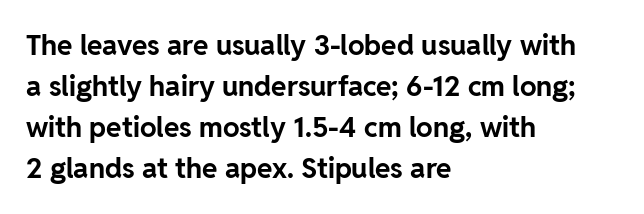
Q: Is the text bold? A: Yes.
Q: Is the text italic (slanted)? A: No, it is upright.
Q: Is the typeface a serif or a sans-serif typeface? A: Sans-serif.
Q: Is the text underlined? A: No.
Q: How is the paragraph aligned? A: Left-aligned.
Q: Is the spacing between letters normal or unusually wide? A: Normal.
Q: Is the spacing between lines tight, normal or loose? A: Normal.
Q: Width (condensed, normal, or wide)? A: Normal.
Q: Stroke contrast? A: Low.
Q: x-height? A: Medium.
Q: Monospaced? A: No.
